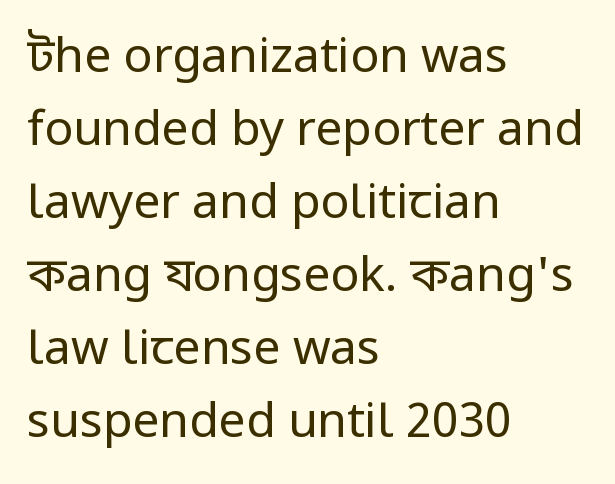
{"serif": "no", "italic": "no", "bold": "no", "weight": "regular", "width": "normal", "stroke_contrast": "low", "x_height": "medium", "monospaced": "no", "underline": "no", "align": "left", "line_spacing": "normal", "line_spacing_ratio": 1.52, "letter_spacing": "normal", "letter_spacing_em": 0.0, "glyph_px": 48}
